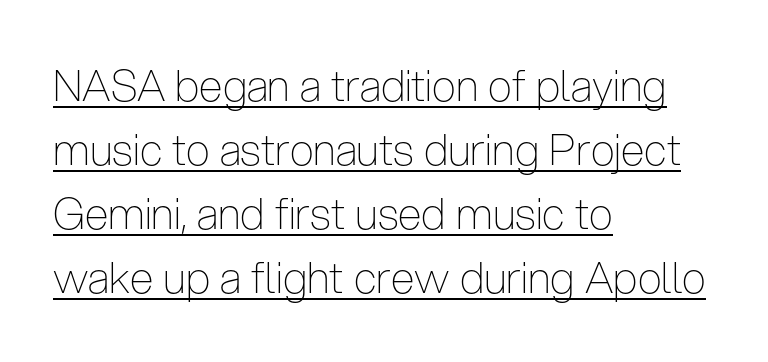
Q: Is the text bold? A: No.
Q: Is the text italic (slanted)? A: No, it is upright.
Q: Is the typeface a serif or a sans-serif typeface? A: Sans-serif.
Q: Is the text underlined? A: Yes.
Q: How is the paragraph aligned? A: Left-aligned.
Q: Is the spacing between letters normal or unusually wide? A: Normal.
Q: Is the spacing between lines tight, normal or loose? A: Normal.
Q: Width (condensed, normal, or wide)? A: Condensed.
Q: Stroke contrast? A: Low.
Q: x-height? A: Medium.
Q: Monospaced? A: No.
